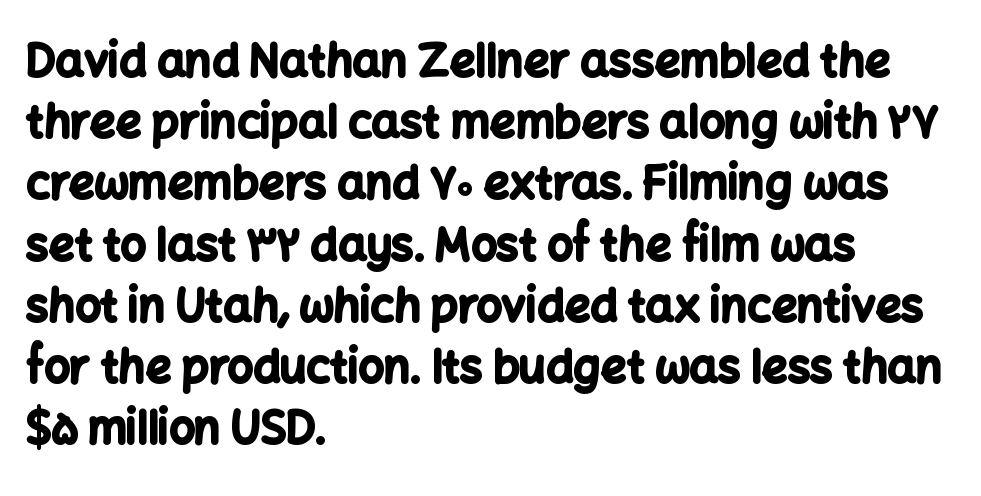
Heft: maximum for text — a bold. Is the block centered? No — it sits flush against the left margin. The designer went with a sans here, leaving each stem footless. Think of a printed novel: that variable character pitch is what you see here.
